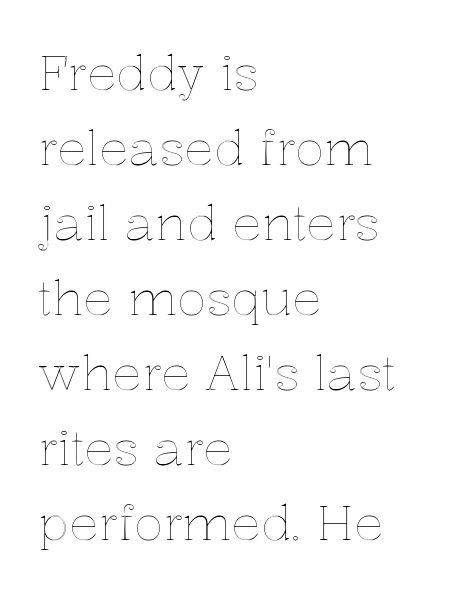
The typesetter chose a ragged-right arrangement here. This is the regular roman posture of the typeface. Spacing verdict: proportional, widths tailored to each character. Unmarked baselines from the first word to the last. Caption: standard tracking, unaltered. Rows of type keep a routine distance in the vertical direction.
